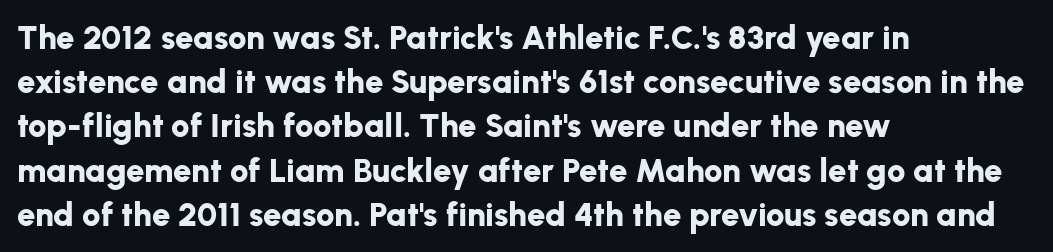
Q: Is the text bold? A: Yes.
Q: Is the text italic (slanted)? A: No, it is upright.
Q: Is the typeface a serif or a sans-serif typeface? A: Sans-serif.
Q: Is the text underlined? A: No.
Q: How is the paragraph aligned? A: Left-aligned.
Q: Is the spacing between letters normal or unusually wide? A: Normal.
Q: Is the spacing between lines tight, normal or loose? A: Normal.
Q: Width (condensed, normal, or wide)? A: Normal.
Q: Stroke contrast? A: Low.
Q: x-height? A: Medium.
Q: Monospaced? A: No.
